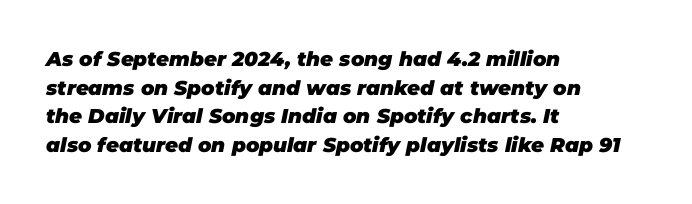
The image shows 20 px bold type, italic (leaning right); set left-aligned, normal line spacing (1.43x), normal letter spacing, not underlined.
